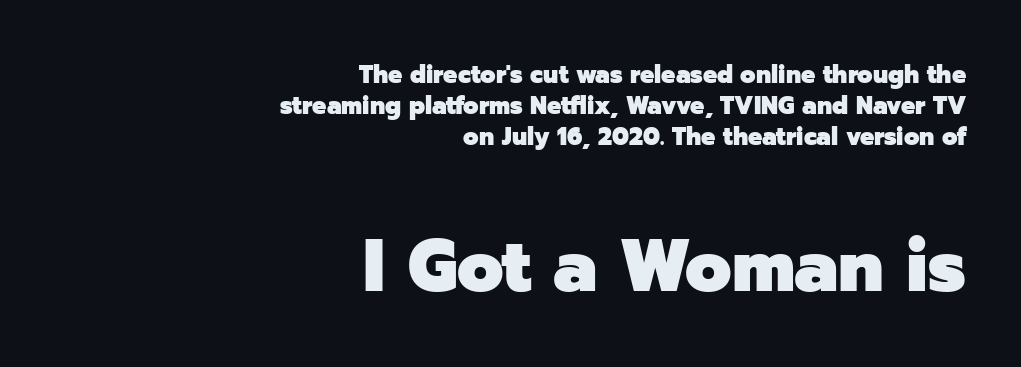
{"serif": "no", "italic": "no", "bold": "yes", "weight": "heavy", "width": "normal", "stroke_contrast": "low", "x_height": "medium", "monospaced": "no", "underline": "no", "align": "right", "line_spacing_ratio": 1.24, "letter_spacing": "normal", "letter_spacing_em": 0.0, "larger_block": "second", "size_ratio": 3.0, "glyph_px": 75}
